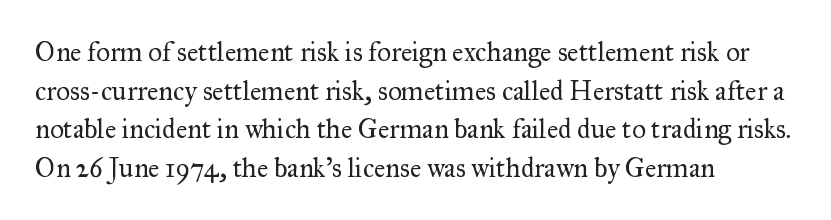
The image shows 27 px text type, upright; set left-aligned, normal line spacing (1.43x), normal letter spacing, not underlined.
